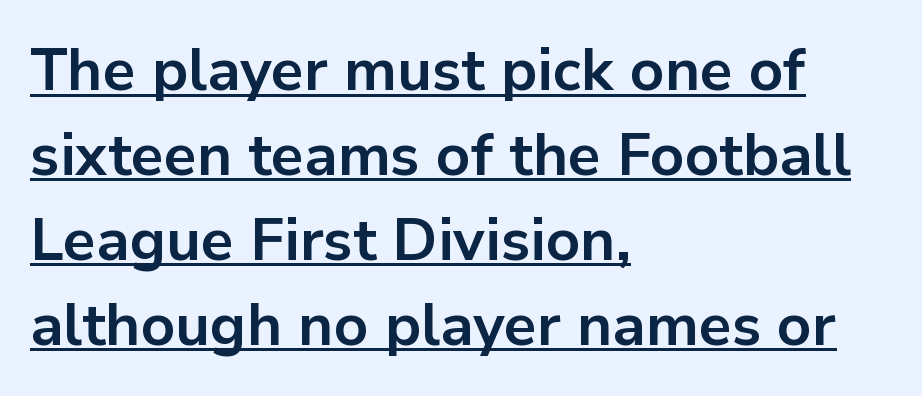
The image shows 59 px bold sans-serif type, upright; set left-aligned, normal line spacing (1.44x), normal letter spacing, underlined; low stroke contrast and a medium x-height.
